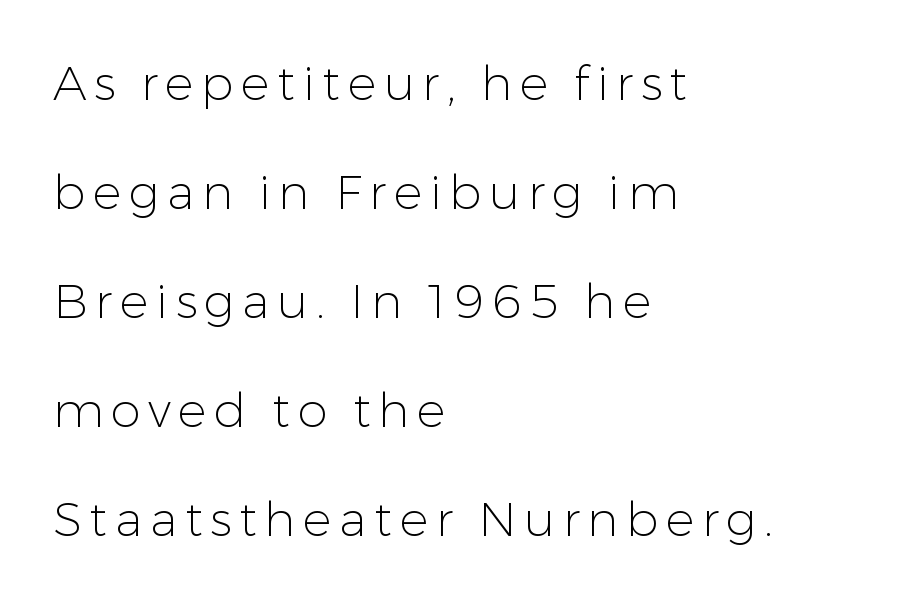
The setting favours the left margin, as ordinary paragraphs usually do. This sample uses a sans-serif face. Vertical stems look standard width or narrower in stroke. The leading is generous, giving the passage an open texture. A clean baseline with only descenders dipping below it.
